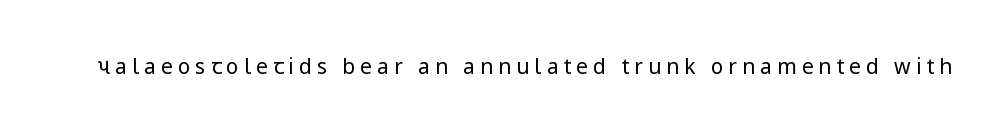
Q: Is the text bold? A: No.
Q: Is the text italic (slanted)? A: No, it is upright.
Q: Is the text underlined? A: No.
Q: Is the spacing between letters normal or unusually wide? A: Unusually wide.
